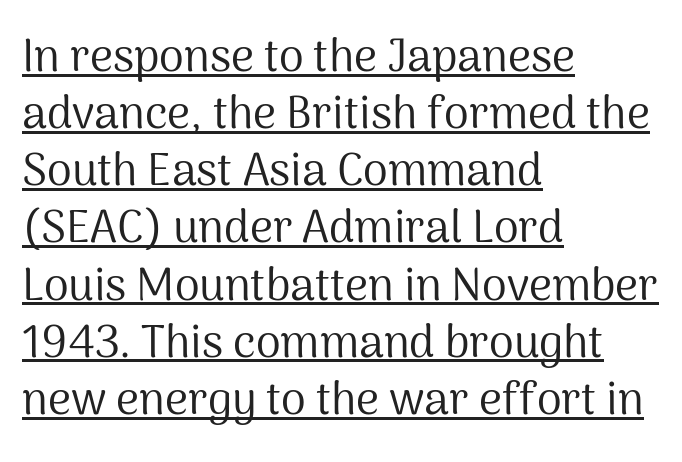
The image shows 45 px regular-weight sans-serif type, upright; set left-aligned, normal line spacing (1.27x), normal letter spacing, underlined; medium stroke contrast and a medium x-height.
